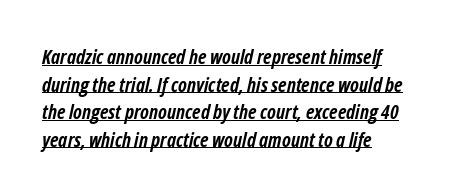
{"italic": "yes", "lean": "right", "slant_degrees": 12, "bold": "yes", "underline": "yes", "align": "left", "line_spacing": "normal", "line_spacing_ratio": 1.38, "letter_spacing": "normal", "letter_spacing_em": 0.0, "glyph_px": 20}
